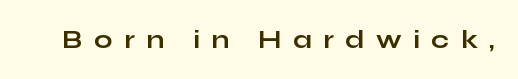
Q: Is the text bold? A: Yes.
Q: Is the text italic (slanted)? A: No, it is upright.
Q: Is the text underlined? A: No.
Q: Is the spacing between letters normal or unusually wide? A: Unusually wide.
